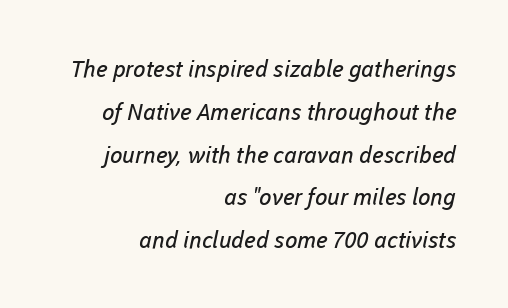
This rendering leaves character spacing at its baseline value. One-word summary of the alignment: right. A clean baseline with only descenders dipping below it. The typeface has the unassuming heft of standard copy or less.
